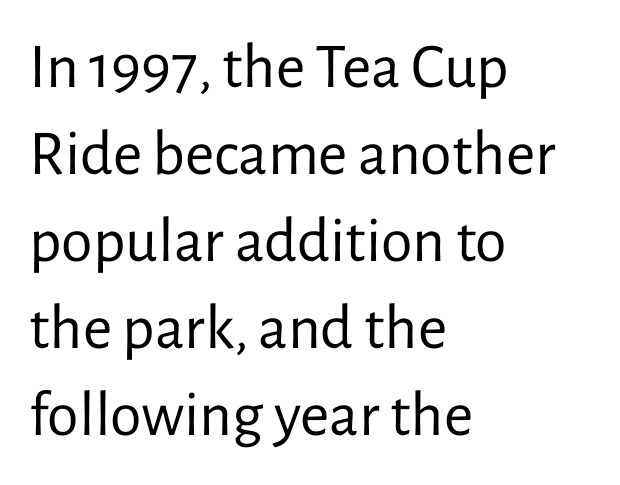
Tall strokes in this sample are plumb rather than angled. What kind of face is this? One without serifs — a sans. The typesetting does not lean heavy: it is not bold. Does the leading feel generous? No, just average. A typesetter would call this zero additional tracking.
